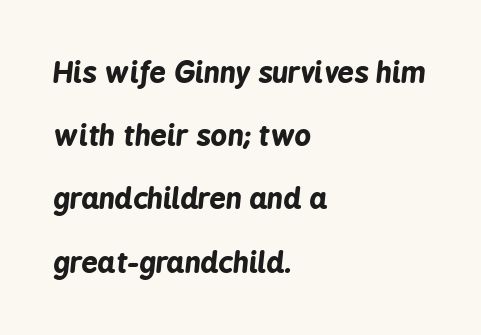
Q: Is the text bold? A: Yes.
Q: Is the text italic (slanted)? A: Yes, it leans right by about 6 degrees.
Q: Is the text underlined? A: No.
Q: How is the paragraph aligned? A: Left-aligned.
Q: Is the spacing between letters normal or unusually wide? A: Normal.
Q: Is the spacing between lines tight, normal or loose? A: Loose.
Q: Width (condensed, normal, or wide)? A: Condensed.
Q: Stroke contrast? A: Low.
Q: x-height? A: Medium.
Q: Monospaced? A: No.
